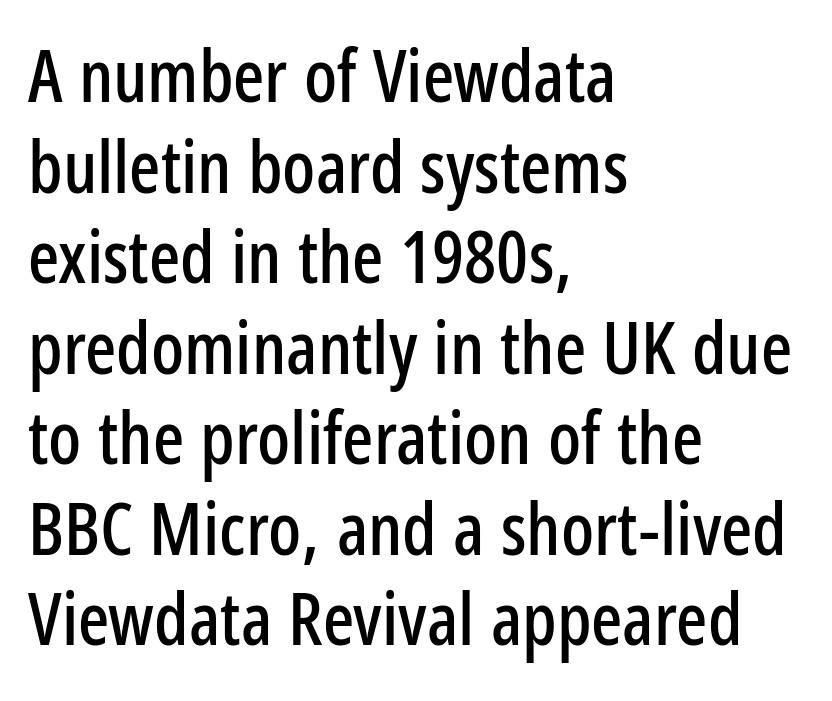
These lines keep a tight, regular rhythm from letter to letter. Where is the straight margin? On the left. The gap between lines stays unmarked. Type style note: lacks serifs. The rendering uses natural spacing where letterforms have individual widths. The axis of the letterforms is exactly vertical.
